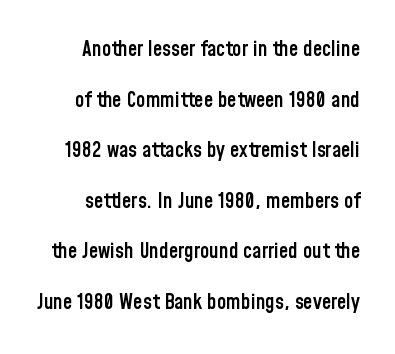
Q: Is the text bold? A: Semi-bold.
Q: Is the text italic (slanted)? A: No, it is upright.
Q: Is the text underlined? A: No.
Q: Is the spacing between letters normal or unusually wide? A: Normal.
Q: Is the spacing between lines tight, normal or loose? A: Loose.
